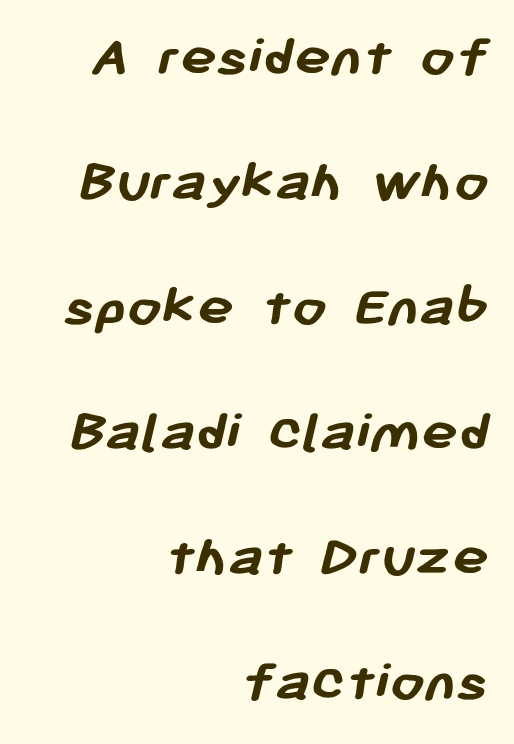
Descenders hang freely into open space. Strong, thick strokes mark this as bold type. Does extra space separate the letters? No, they use regular spacing. The face used here is a sans, in the tradition of grotesques and geometrics.
